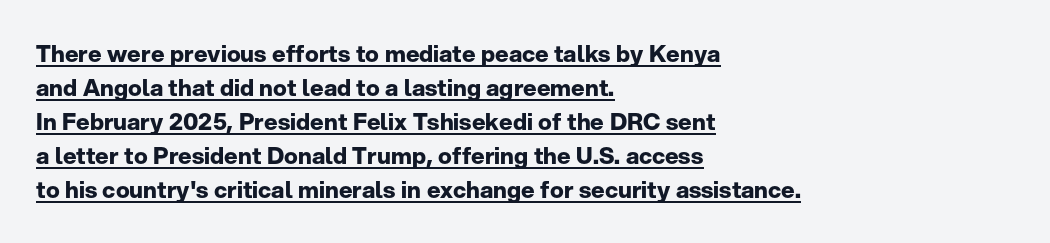
{"italic": "no", "bold": "yes", "underline": "yes", "align": "left", "line_spacing": "normal", "line_spacing_ratio": 1.48, "letter_spacing": "normal", "letter_spacing_em": 0.0, "glyph_px": 23}
